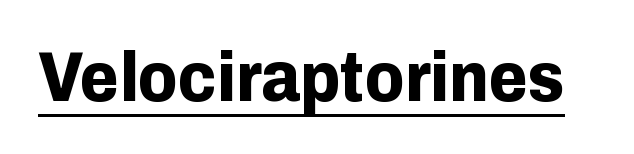
Q: Is the text bold? A: Yes.
Q: Is the text italic (slanted)? A: No, it is upright.
Q: Is the typeface a serif or a sans-serif typeface? A: Sans-serif.
Q: Is the text underlined? A: Yes.
Q: Is the spacing between letters normal or unusually wide? A: Normal.
Q: Width (condensed, normal, or wide)? A: Normal.
Q: Stroke contrast? A: Low.
Q: x-height? A: Medium.
Q: Monospaced? A: No.
